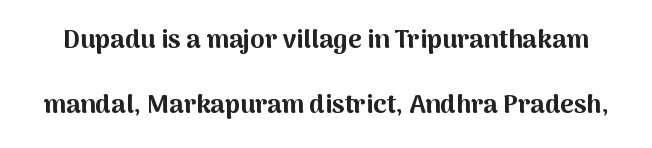
Each glyph is drawn with heavy, bold strokes. Descenders are the only things crossing below the line. Each word holds together tightly as a unit, with standard inter-letter gaps. Tall strokes in this sample are plumb rather than angled.
